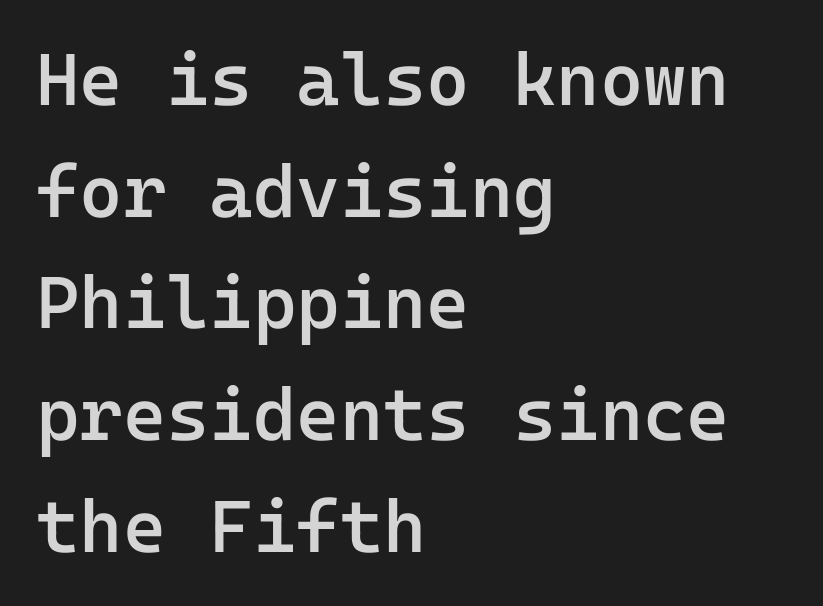
{"serif": "no", "italic": "no", "bold": "semi", "weight": "semibold", "width": "normal", "stroke_contrast": "low", "x_height": "medium", "monospaced": "yes", "underline": "no", "align": "left", "line_spacing": "normal", "line_spacing_ratio": 1.51, "letter_spacing": "normal", "letter_spacing_em": 0.0, "glyph_px": 74}
